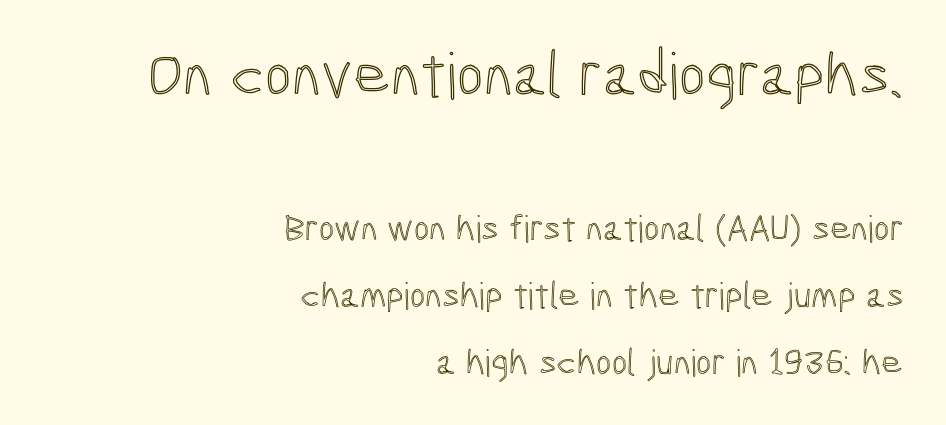
This sample has the flowing, uneven cadence of proportional lettering. This rendering features lettering with no underline. The letters in the upper block stand taller than those in the block below. This sample uses plain, unmodified letter spacing. The typography opts for an upright posture over an oblique one. The lines in this sample share a right terminus and differ only in where they begin.
